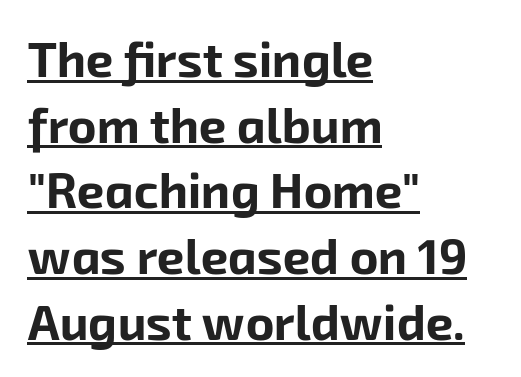
The image shows 49 px bold sans-serif type; set left-aligned, normal line spacing (1.34x), normal letter spacing, underlined; low stroke contrast and a medium x-height.
